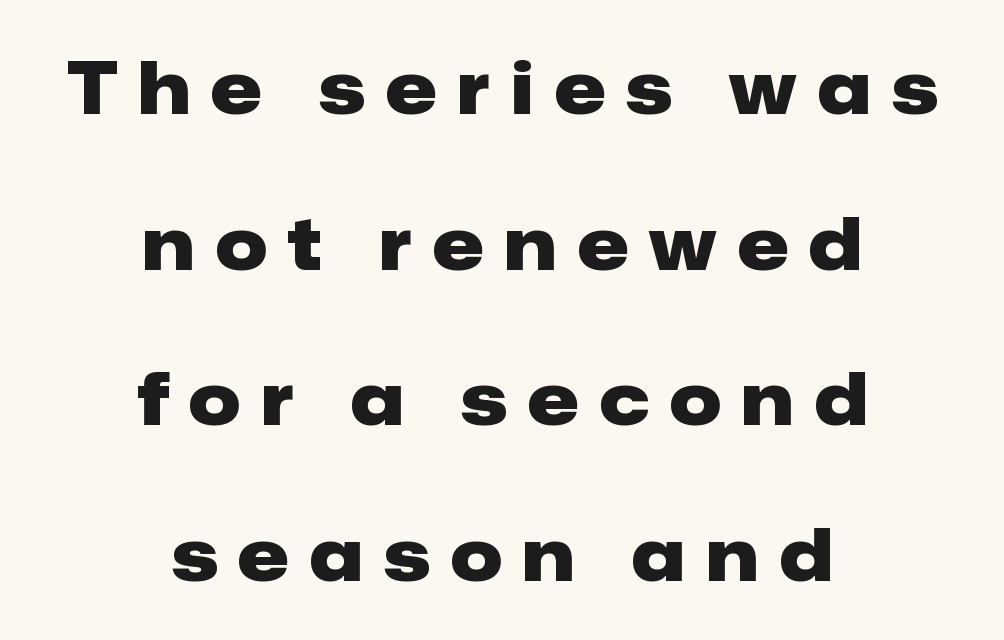
The image shows 72 px heavy sans-serif type, upright; set centered, loose line spacing (2.16x), unusually wide letter spacing (+0.3 em), not underlined; low stroke contrast and a medium x-height.
